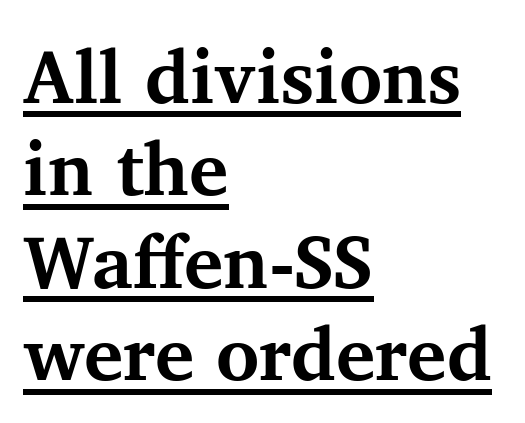
This sample has the flowing, uneven cadence of proportional lettering. Each glyph is drawn with heavy, bold strokes. Each line starts at the same left margin while the right side varies. Quick note: not italic, upright. The lines sit at an ordinary, default distance from one another. Like a heading marked for emphasis, these lines bear an underscore.
